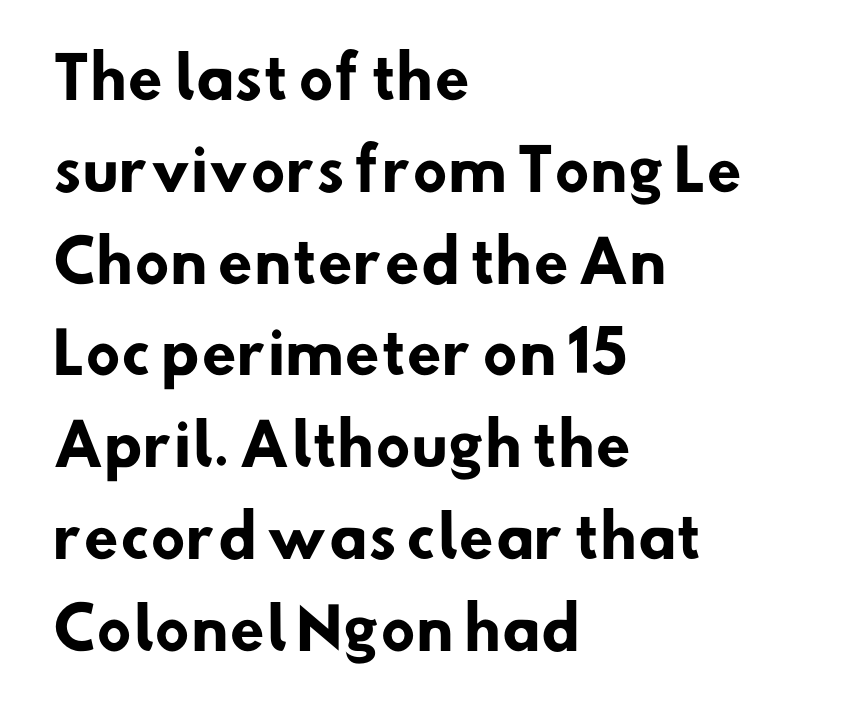
Q: Is the text bold? A: Yes.
Q: Is the typeface a serif or a sans-serif typeface? A: Sans-serif.
Q: Is the text underlined? A: No.
Q: How is the paragraph aligned? A: Left-aligned.
Q: Is the spacing between letters normal or unusually wide? A: Normal.
Q: Is the spacing between lines tight, normal or loose? A: Normal.
Q: Width (condensed, normal, or wide)? A: Normal.
Q: Stroke contrast? A: Low.
Q: x-height? A: Small.
Q: Monospaced? A: No.
